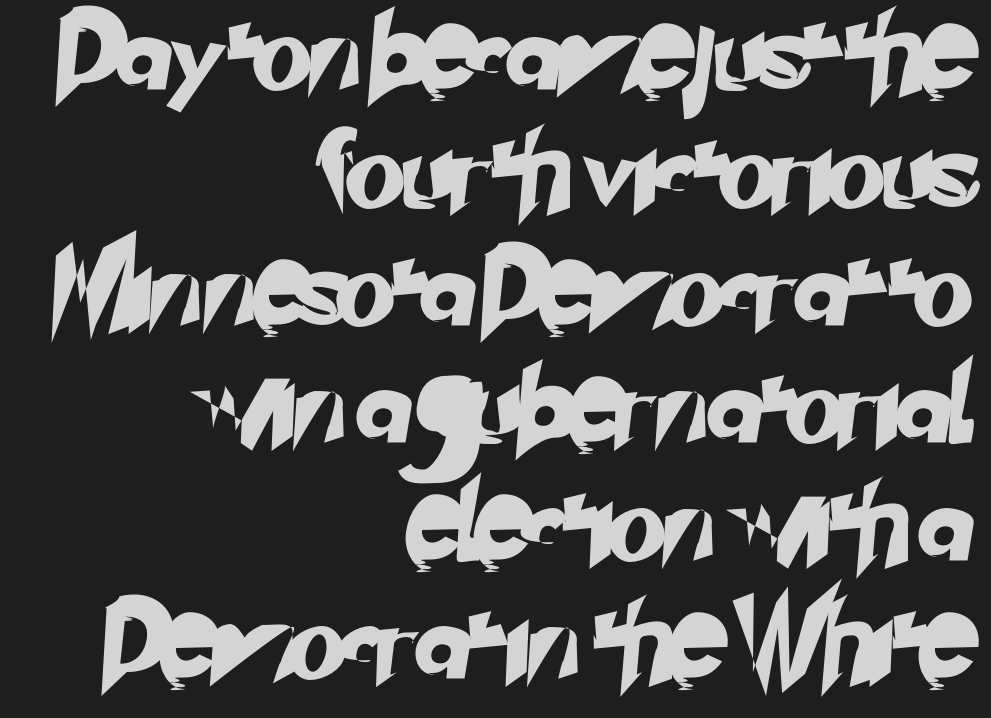
The image shows 77 px sans-serif type; set right-aligned, normal line spacing (1.53x), normal letter spacing, not underlined; low stroke contrast and a small x-height.
